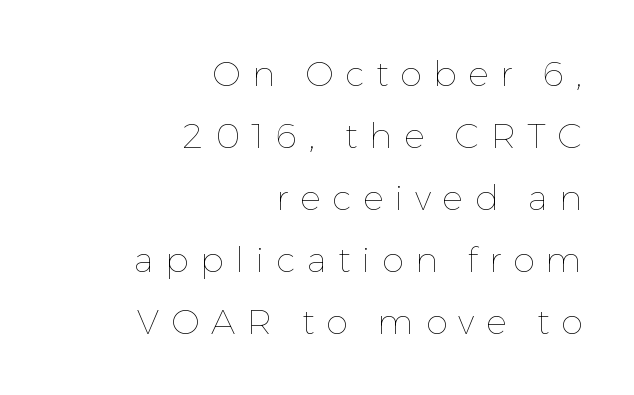
{"italic": "no", "bold": "no", "weight": "thin", "width": "normal", "stroke_contrast": "low", "x_height": "medium", "monospaced": "no", "underline": "no", "align": "right", "line_spacing_ratio": 1.77, "letter_spacing": "wide", "letter_spacing_em": 0.33, "glyph_px": 35}
